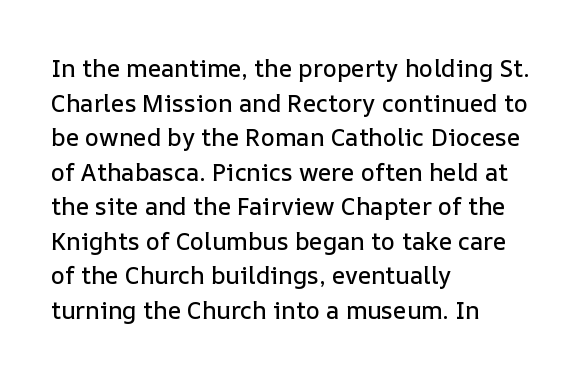
The compositor pushed each line to the left boundary. Compared with typical paragraphs, the rows here are spaced about the same. Here the glyphs are tracked normally, forming tight word shapes. Check the space under the baseline: it is left empty. You can tell it's not italic because the verticals are truly vertical.
